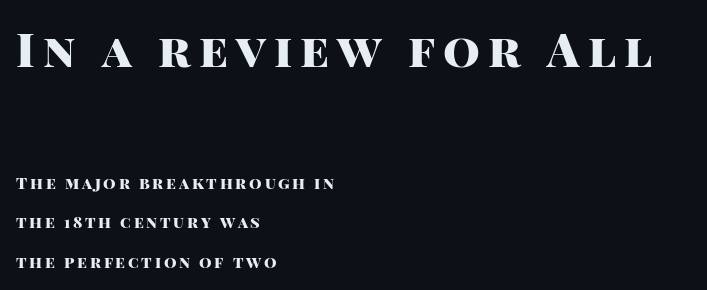
Type without underlining. Each letter keeps its own natural width here, so spacing adapts to shape. A typesetter would mark this as roman, not italic. The rag falls on the right side of this text block. Heavy, bold letterforms. The face used here appears at its bigger size in the upper chunk.
